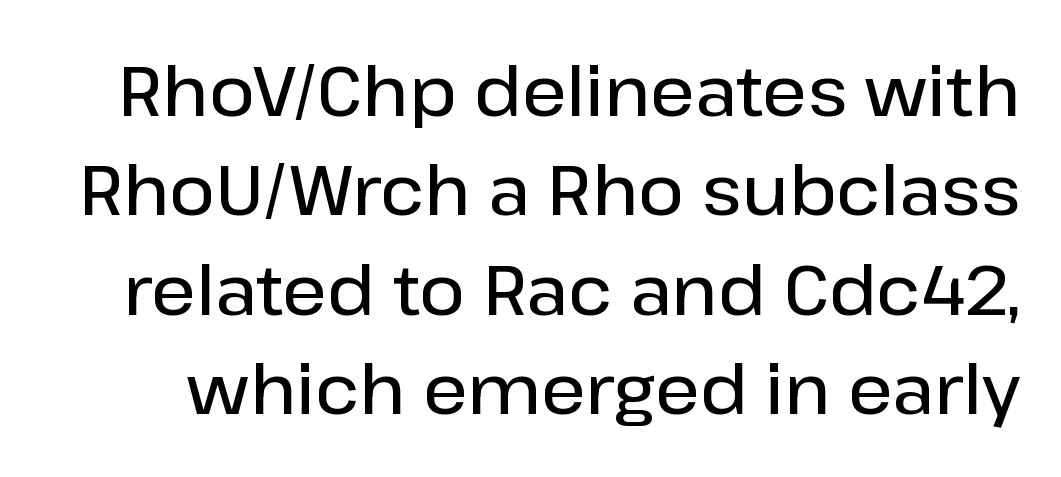
{"serif": "no", "italic": "no", "bold": "semi", "weight": "semibold", "width": "normal", "stroke_contrast": "low", "x_height": "medium", "monospaced": "no", "underline": "no", "line_spacing": "normal", "line_spacing_ratio": 1.42, "letter_spacing": "normal", "letter_spacing_em": 0.0, "glyph_px": 70}
